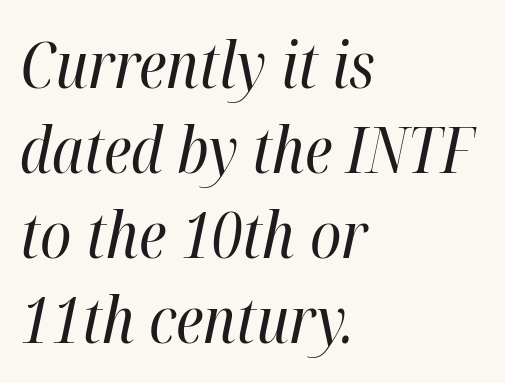
The specimen omits any rule beneath the text block's lines. Designer's note — italics engaged. The typesetting does not lean heavy: it is not bold. Tracking here is standard; glyphs follow each other at the usual distance.
